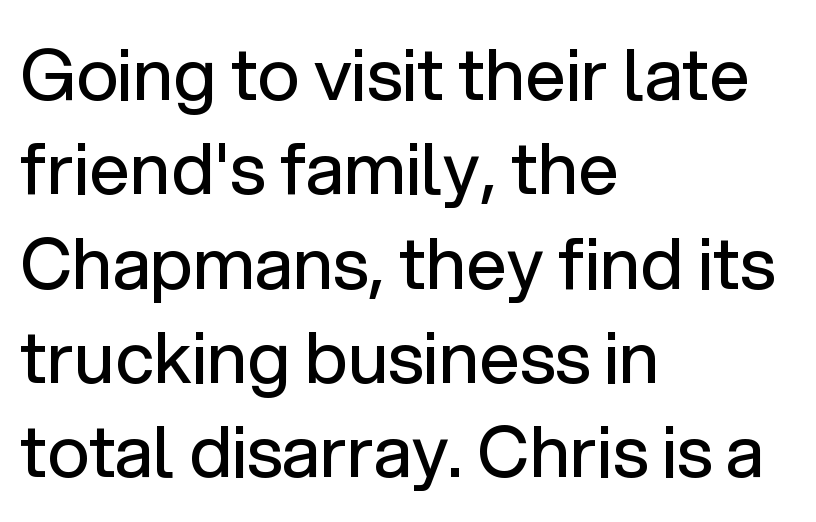
Q: Is the text bold? A: No.
Q: Is the text italic (slanted)? A: No, it is upright.
Q: Is the typeface a serif or a sans-serif typeface? A: Sans-serif.
Q: Is the text underlined? A: No.
Q: How is the paragraph aligned? A: Left-aligned.
Q: Is the spacing between letters normal or unusually wide? A: Normal.
Q: Is the spacing between lines tight, normal or loose? A: Normal.
Q: Width (condensed, normal, or wide)? A: Normal.
Q: Stroke contrast? A: Low.
Q: x-height? A: Medium.
Q: Monospaced? A: No.
